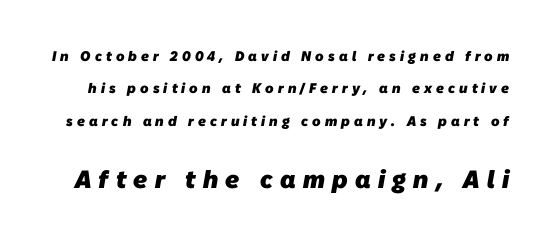
A typesetter would call this leading open, well beyond the default. The composition opens small and finishes big. Unmarked baselines from the first word to the last. The type is letterspaced generously, with wide tracking. The typesetting leans heavy: a genuine bold.
